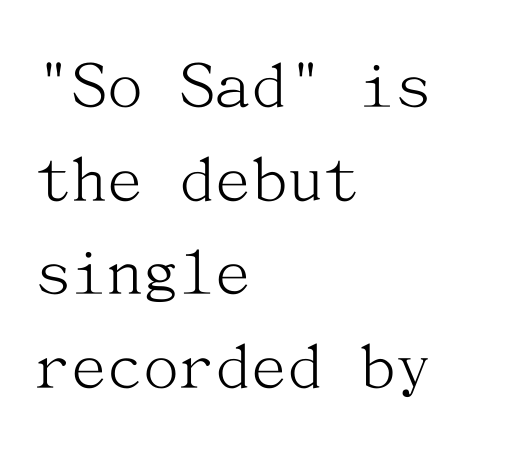
Q: Is the text bold? A: No.
Q: Is the text italic (slanted)? A: No, it is upright.
Q: Is the typeface a serif or a sans-serif typeface? A: Serif.
Q: Is the text underlined? A: No.
Q: How is the paragraph aligned? A: Left-aligned.
Q: Is the spacing between letters normal or unusually wide? A: Normal.
Q: Is the spacing between lines tight, normal or loose? A: Normal.
Q: Width (condensed, normal, or wide)? A: Normal.
Q: Stroke contrast? A: Medium.
Q: x-height? A: Medium.
